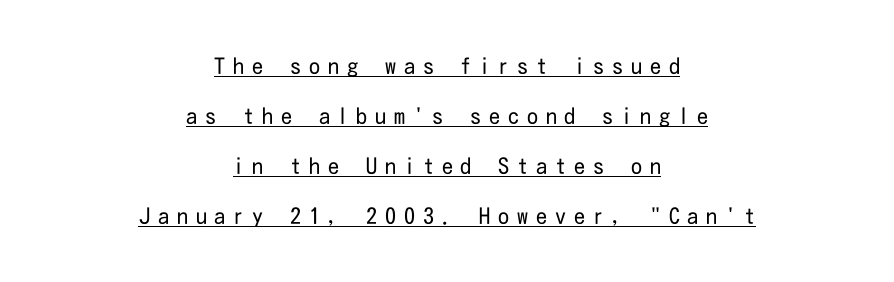
Q: Is the text bold? A: No.
Q: Is the text italic (slanted)? A: No, it is upright.
Q: Is the text underlined? A: Yes.
Q: How is the paragraph aligned? A: Centered.
Q: Is the spacing between letters normal or unusually wide? A: Unusually wide.
Q: Is the spacing between lines tight, normal or loose? A: Loose.
